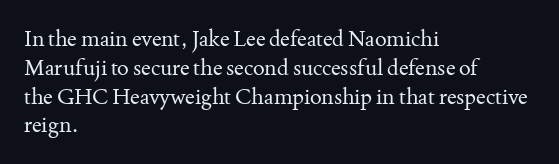
Q: Is the text bold? A: No.
Q: Is the text italic (slanted)? A: No, it is upright.
Q: Is the text underlined? A: No.
Q: How is the paragraph aligned? A: Left-aligned.
Q: Is the spacing between letters normal or unusually wide? A: Normal.
Q: Is the spacing between lines tight, normal or loose? A: Normal.
